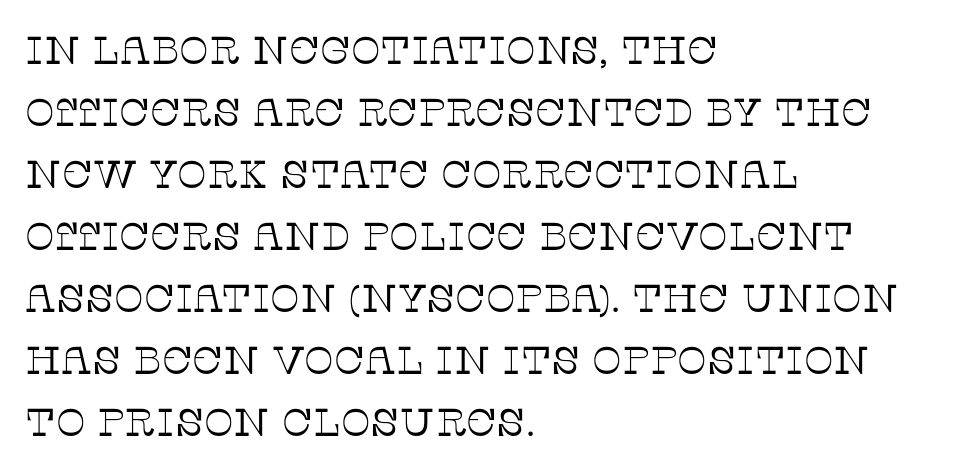
Q: Is the text bold? A: No.
Q: Is the text italic (slanted)? A: No, it is upright.
Q: Is the typeface a serif or a sans-serif typeface? A: Serif.
Q: Is the text underlined? A: No.
Q: How is the paragraph aligned? A: Left-aligned.
Q: Is the spacing between letters normal or unusually wide? A: Normal.
Q: Is the spacing between lines tight, normal or loose? A: Normal.
Q: Width (condensed, normal, or wide)? A: Normal.
Q: Stroke contrast? A: Low.
Q: x-height? A: Large.
Q: Monospaced? A: No.
